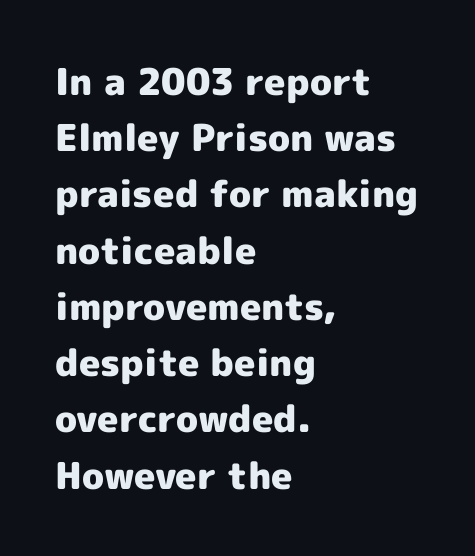
The image shows 37 px heavy sans-serif type, upright; set left-aligned, normal line spacing (1.52x), normal letter spacing, not underlined; a medium x-height.
